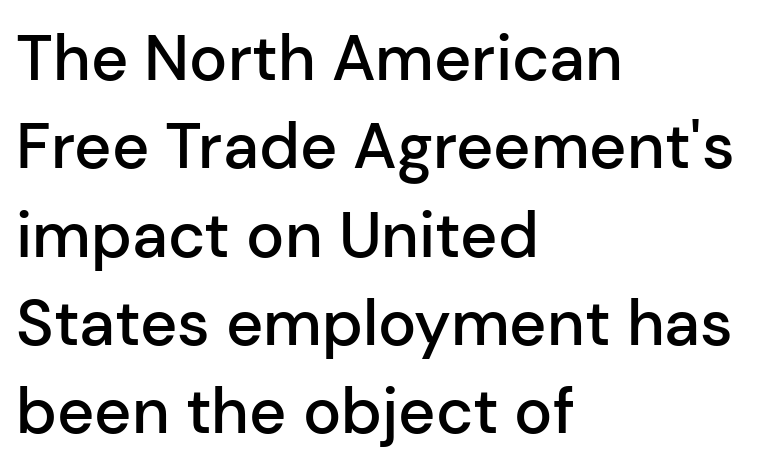
Q: Is the text bold? A: Semi-bold.
Q: Is the text italic (slanted)? A: No, it is upright.
Q: Is the typeface a serif or a sans-serif typeface? A: Sans-serif.
Q: Is the text underlined? A: No.
Q: How is the paragraph aligned? A: Left-aligned.
Q: Is the spacing between letters normal or unusually wide? A: Normal.
Q: Is the spacing between lines tight, normal or loose? A: Normal.
Q: Width (condensed, normal, or wide)? A: Normal.
Q: Stroke contrast? A: Low.
Q: x-height? A: Medium.
Q: Monospaced? A: No.
